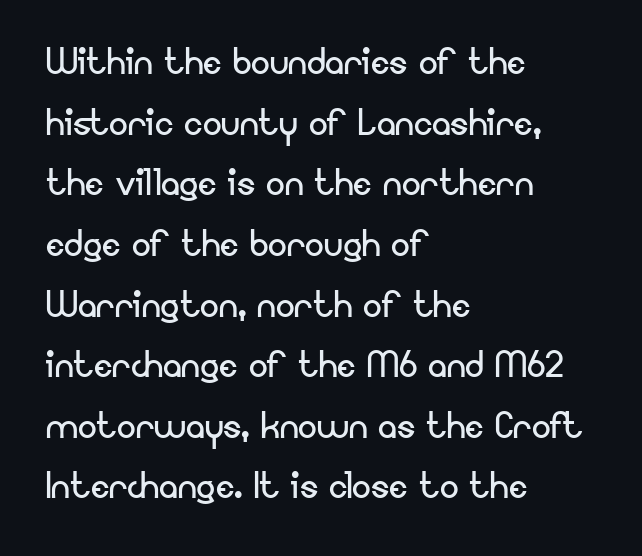
The image shows 47 px regular-weight sans-serif type, upright; set left-aligned, normal line spacing (1.29x), normal letter spacing, not underlined; low stroke contrast and a small x-height.
